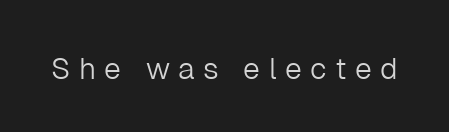
Notice how the stems are strictly vertical — no italics here. Here the designer chose a conventional face with non-uniform glyph widths. Bare-footed words on every line. Students, note that the glyphs here are deliberately spaced far apart. Stroke mass is kept to a normal reading level or below.
